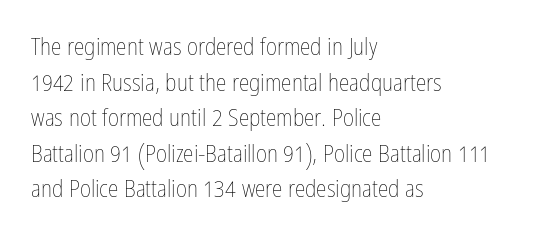
The image shows 24 px text type, upright; set left-aligned, normal line spacing (1.48x), normal letter spacing, not underlined.
